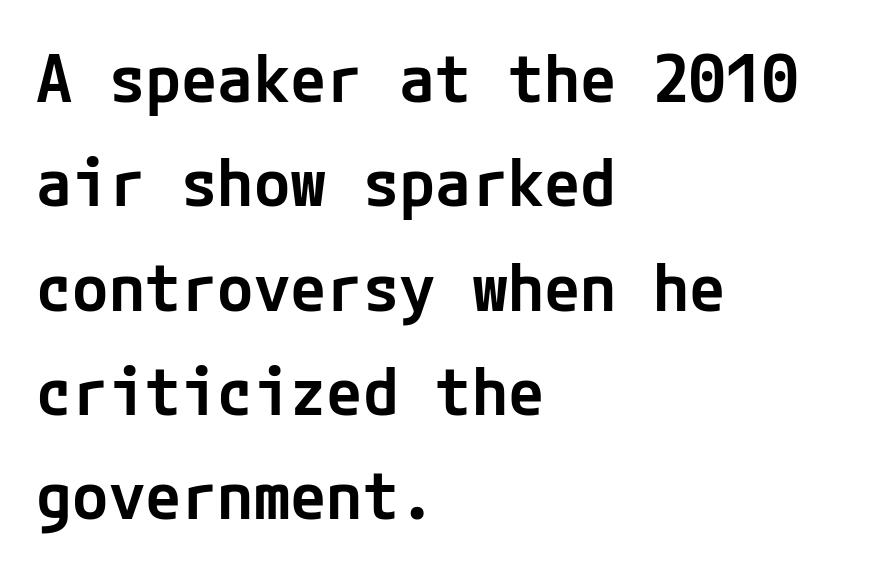
The passage is arranged the way most books set body copy — flush left. The characters display no serif detailing; their extremities are plain. Style check: upright. These words are printed semibold, heavier than regular yet not bold. Honestly, the letter spacing is just normal — you wouldn't notice it.
